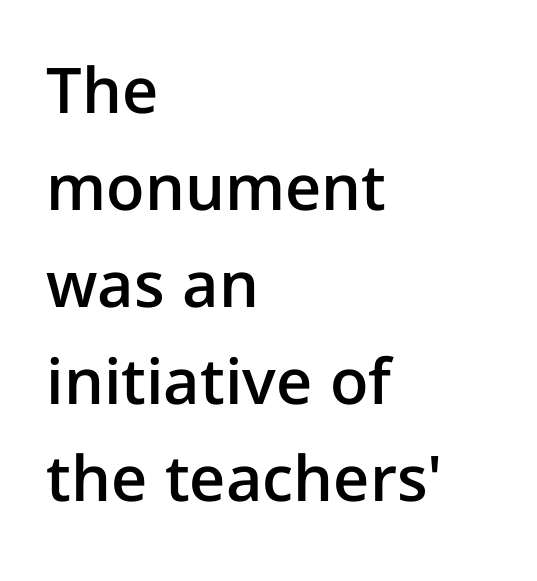
The image shows 63 px semibold sans-serif type, upright; set left-aligned, normal line spacing (1.54x), normal letter spacing, not underlined; low stroke contrast and a medium x-height.
